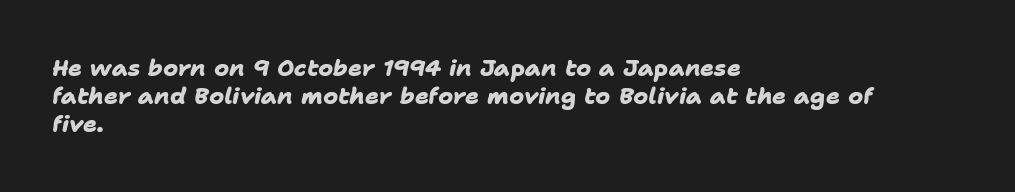
{"bold": "yes", "underline": "no", "align": "left", "line_spacing_ratio": 1.21, "letter_spacing": "normal", "letter_spacing_em": 0.0, "glyph_px": 23}
